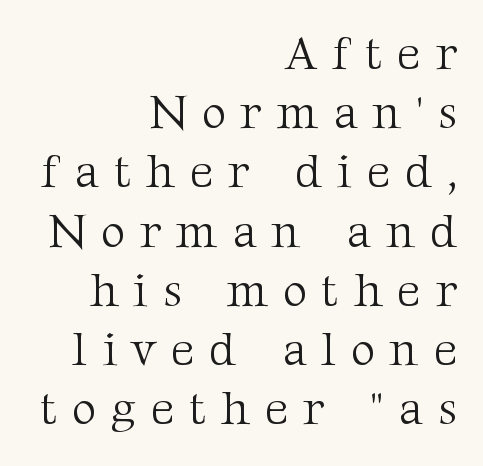
The image shows 47 px light serif type, upright; set right-aligned, normal line spacing (1.26x), unusually wide letter spacing (+0.32 em), not underlined; medium stroke contrast and a medium x-height.
